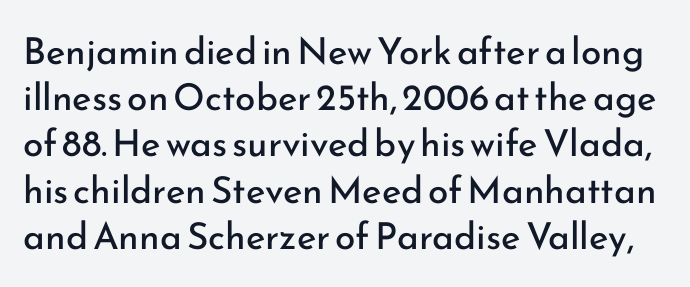
{"serif": "no", "italic": "no", "bold": "no", "weight": "regular", "width": "normal", "stroke_contrast": "low", "x_height": "small", "monospaced": "no", "underline": "no", "line_spacing": "normal", "line_spacing_ratio": 1.25, "letter_spacing": "normal", "letter_spacing_em": 0.0, "glyph_px": 37}
